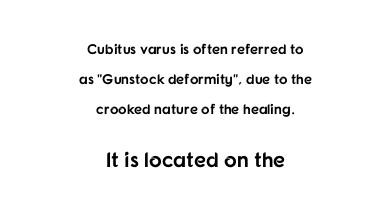
Heavy, bold letterforms. Leading: increased. The block sitting lower on the canvas is the one with enlarged characters. What stands out about the letter spacing? Nothing — it is the standard amount.
